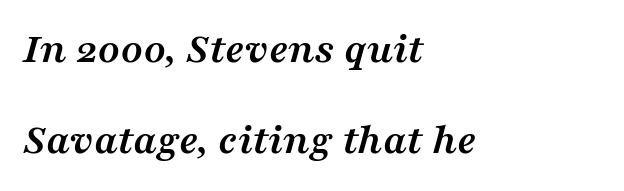
{"serif": "yes", "italic": "yes", "lean": "right", "slant_degrees": 16, "bold": "yes", "weight": "semibold", "width": "wide", "stroke_contrast": "medium", "x_height": "medium", "monospaced": "no", "underline": "no", "align": "left", "line_spacing": "loose", "line_spacing_ratio": 2.12, "letter_spacing": "normal", "letter_spacing_em": 0.0, "glyph_px": 43}
